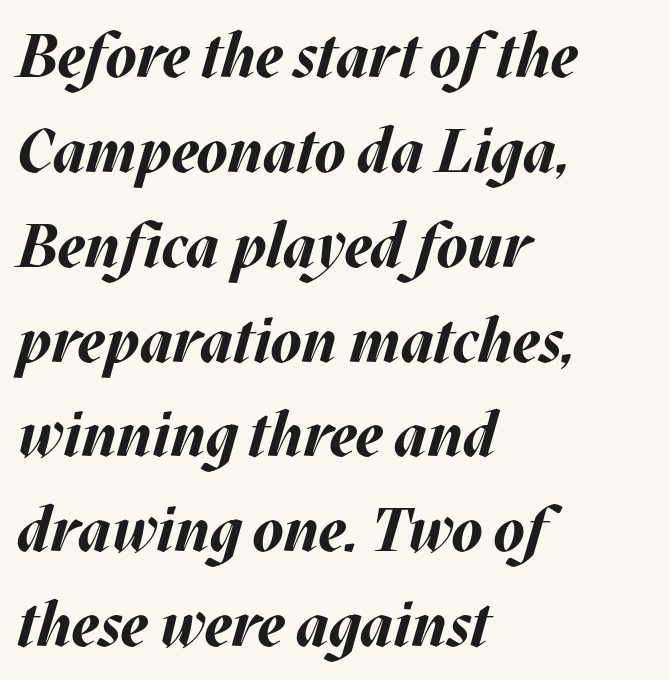
Q: Is the text bold? A: Yes.
Q: Is the text italic (slanted)? A: Yes, it leans right by about 17 degrees.
Q: Is the text underlined? A: No.
Q: How is the paragraph aligned? A: Left-aligned.
Q: Is the spacing between letters normal or unusually wide? A: Normal.
Q: Is the spacing between lines tight, normal or loose? A: Normal.
Q: Width (condensed, normal, or wide)? A: Normal.
Q: Stroke contrast? A: Medium.
Q: x-height? A: Large.
Q: Monospaced? A: No.
